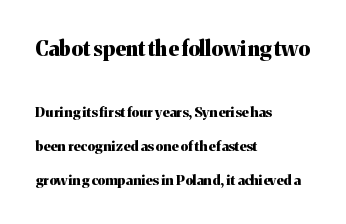
Q: Is the text bold? A: Yes.
Q: Is the text italic (slanted)? A: No, it is upright.
Q: Is the text underlined? A: No.
Q: How is the paragraph aligned? A: Left-aligned.
Q: Is the spacing between letters normal or unusually wide? A: Normal.
Q: Is the spacing between lines tight, normal or loose? A: Loose.
Q: Which block of text is set in a larger size, the first (top) or the second (bottom)? A: The first (top) one.
